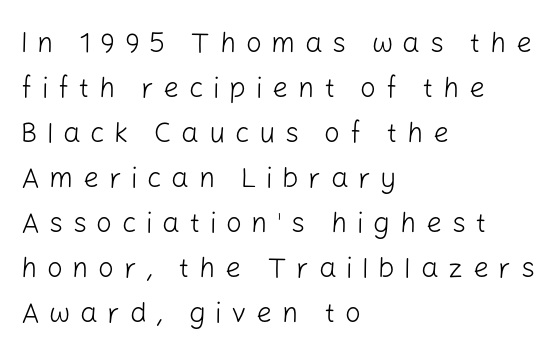
The image shows 28 px light sans-serif type, upright; set left-aligned, normal line spacing (1.61x), unusually wide letter spacing (+0.34 em), not underlined; low stroke contrast and a medium x-height.
